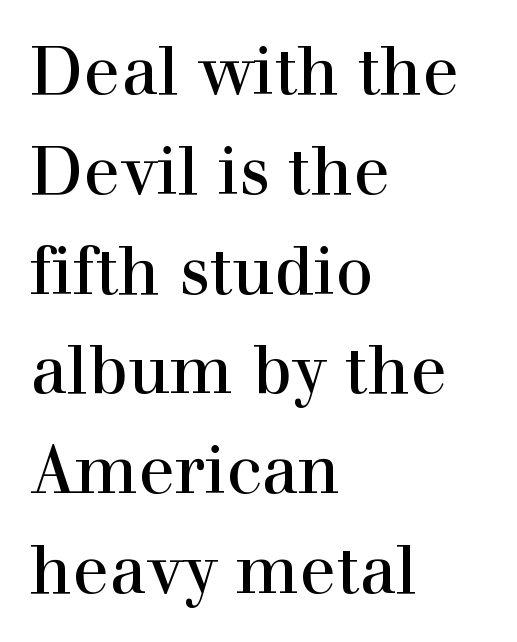
The image shows 67 px serif type, upright; set left-aligned, normal line spacing (1.49x), normal letter spacing, not underlined; a medium x-height.
